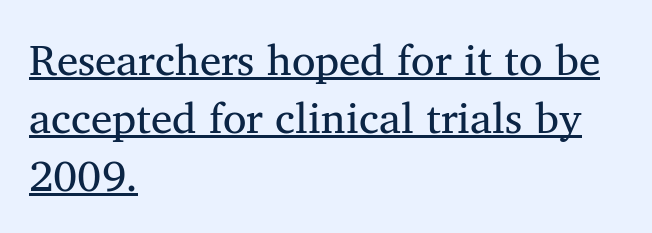
The image shows 43 px serif type; set left-aligned, normal line spacing (1.35x), normal letter spacing, underlined; medium stroke contrast and a medium x-height.
